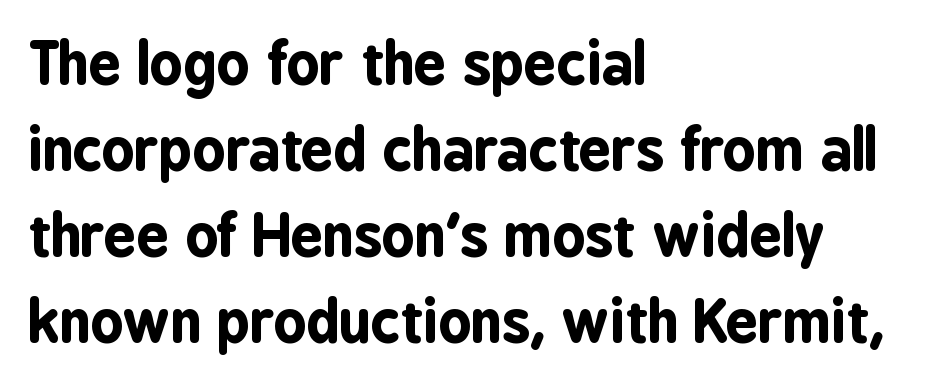
Compared with typical paragraphs, the rows here are spaced about the same. What kind of face is this? One without serifs — a sans. The letters stand straight up with perfectly vertical stems. These lines keep a tight, regular rhythm from letter to letter.
